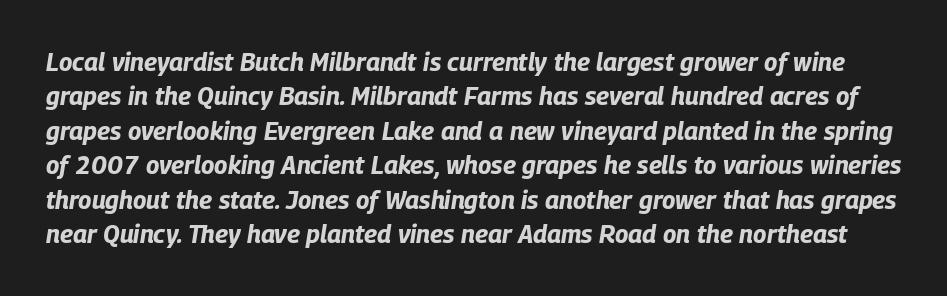
{"italic": "yes", "lean": "right", "slant_degrees": 9, "bold": "yes", "underline": "no", "line_spacing": "normal", "line_spacing_ratio": 1.38, "letter_spacing": "normal", "letter_spacing_em": 0.0, "glyph_px": 25}
